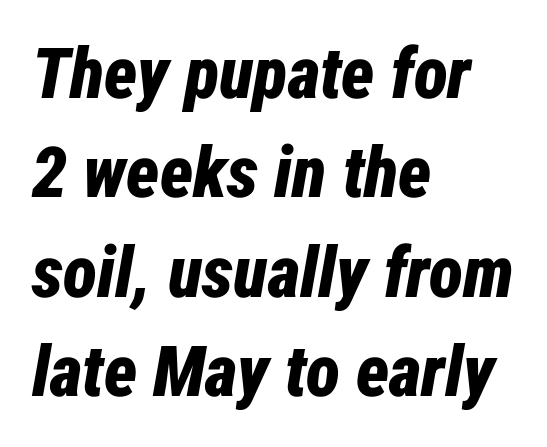
Here the designer chose a conventional face with non-uniform glyph widths. Words appear dense and cohesive because spacing is normal. A normal amount of white space separates one row of letters from the next. Visually the block forms a straight wall on the left and a jagged coastline on the right. Style check: oblique.
